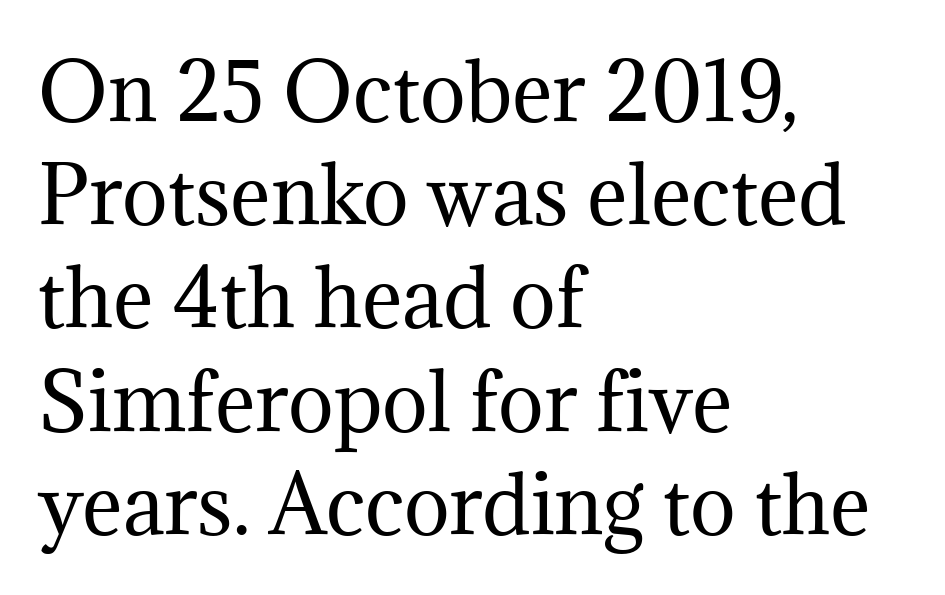
Q: Is the text bold? A: No.
Q: Is the text italic (slanted)? A: No, it is upright.
Q: Is the typeface a serif or a sans-serif typeface? A: Serif.
Q: Is the text underlined? A: No.
Q: How is the paragraph aligned? A: Left-aligned.
Q: Is the spacing between letters normal or unusually wide? A: Normal.
Q: Is the spacing between lines tight, normal or loose? A: Normal.
Q: Width (condensed, normal, or wide)? A: Normal.
Q: Stroke contrast? A: Medium.
Q: x-height? A: Medium.
Q: Monospaced? A: No.
